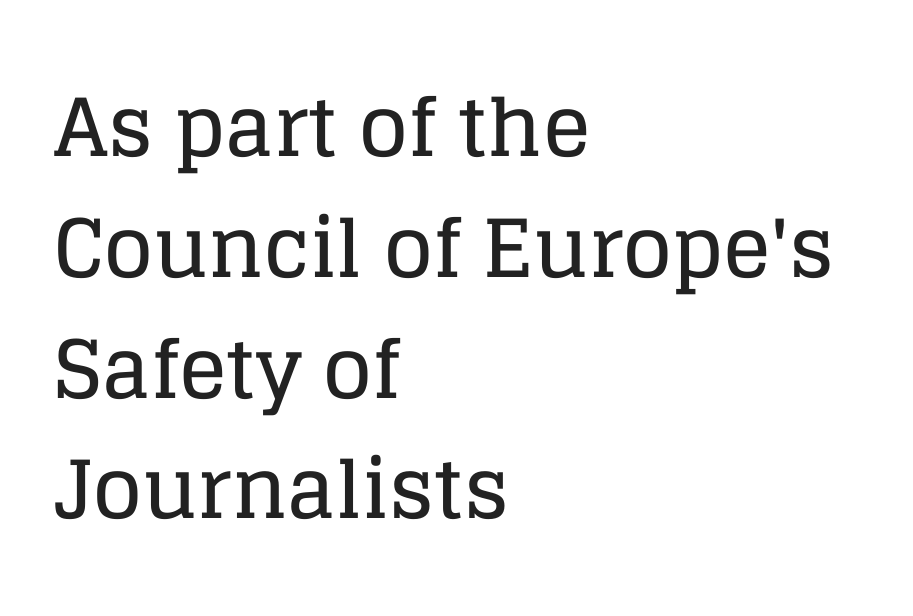
No word sits above an underline. You could not count columns in this text — the font is proportionally spaced. No italicization has been applied; the sample stays upright. The paragraph has a hard left edge and a soft right edge. Each word holds together tightly as a unit, with standard inter-letter gaps. Does the leading feel generous? No, just average.
